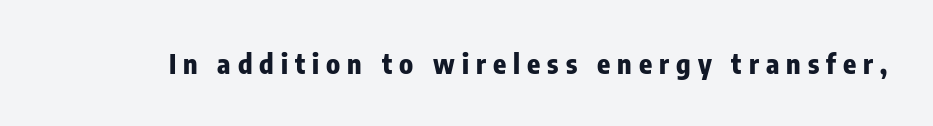
Q: Is the text bold? A: Yes.
Q: Is the text italic (slanted)? A: No, it is upright.
Q: Is the text underlined? A: No.
Q: Is the spacing between letters normal or unusually wide? A: Unusually wide.
